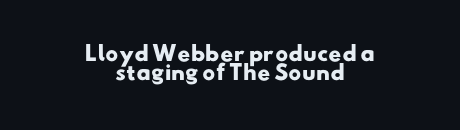
The image shows 20 px bold type; set centered, tight line spacing (0.97x), normal letter spacing, not underlined.
